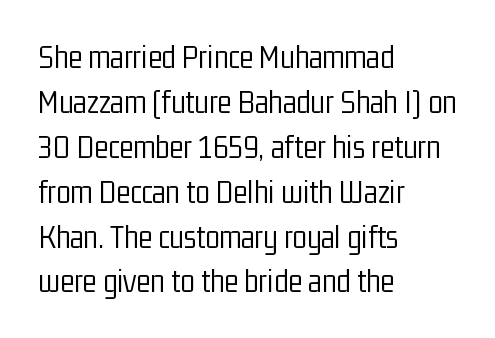
The image shows 33 px light, condensed sans-serif type, upright; set left-aligned, normal line spacing (1.36x), normal letter spacing, not underlined; low stroke contrast and a medium x-height.
